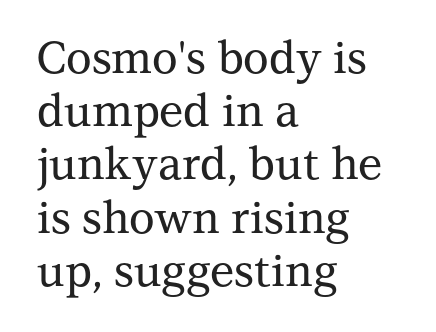
The image shows 44 px serif type, upright; set left-aligned, line spacing 1.21x, normal letter spacing, not underlined; medium stroke contrast and a medium x-height.
